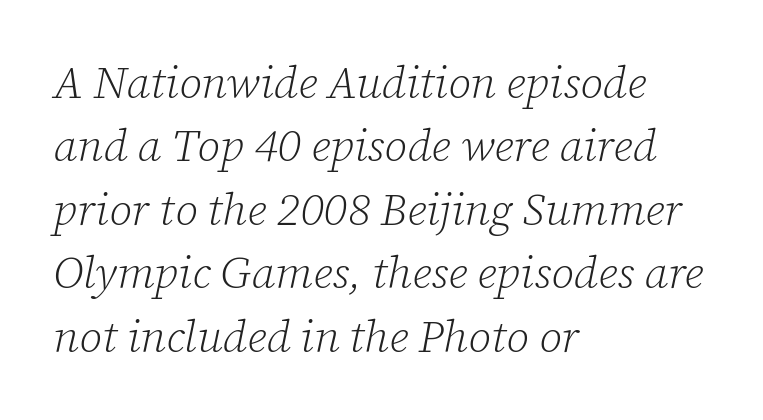
Glyph-to-glyph distance matches everyday printed text. These lines are rendered in a variable-pitch font. Tall strokes in this sample are angled rather than plumb. This sample is left-justified, so line endings fall wherever the words run out. Just letters on the line, the space beneath them empty.
